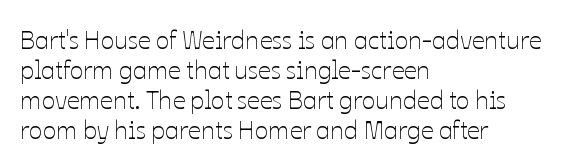
Stem width sits at or under what a default text font uses. Rendered with straight, roman letterforms. In CSS terms this would be text-align: left. Is the letter spacing exaggerated? No — it looks like the ordinary default.
